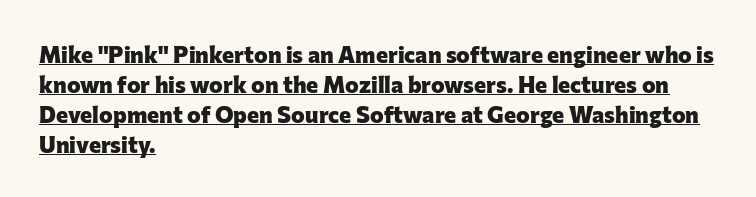
A student would call this left alignment; a typographer would say flush left, rag right. A full-strength bold gives these letters their thick strokes. This sample keeps an unexceptional amount of space between lines. Italic: no, the glyphs are upright roman. Underline: present.
